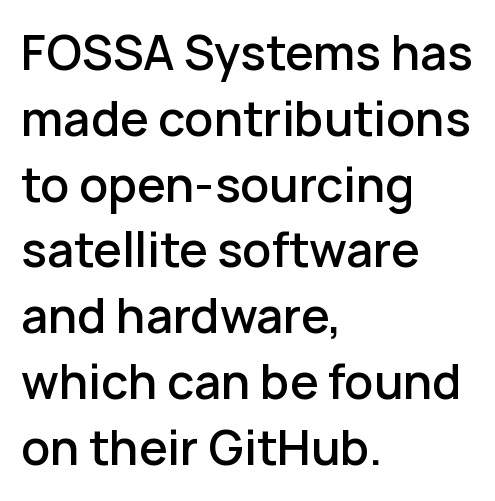
{"serif": "no", "italic": "no", "bold": "semi", "weight": "semibold", "width": "normal", "stroke_contrast": "low", "x_height": "medium", "monospaced": "no", "underline": "no", "align": "left", "line_spacing": "normal", "line_spacing_ratio": 1.43, "letter_spacing": "normal", "letter_spacing_em": 0.0, "glyph_px": 46}
